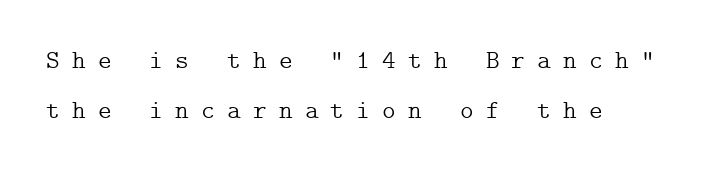
The image shows 26 px text type, upright; set left-aligned, loose line spacing (1.91x), unusually wide letter spacing (+0.47 em), not underlined.
